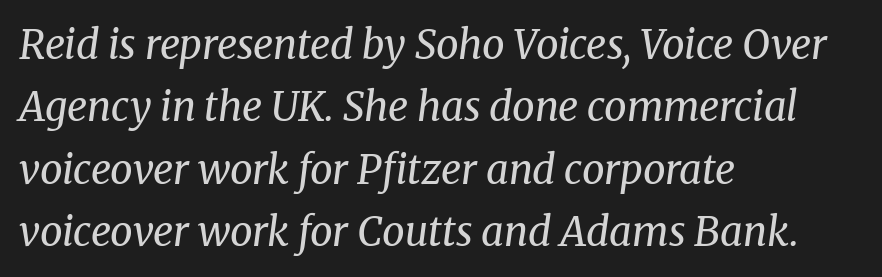
The image shows 40 px regular-weight serif type, italic (leaning right); set left-aligned, normal line spacing (1.56x), normal letter spacing, not underlined; medium stroke contrast and a medium x-height.
